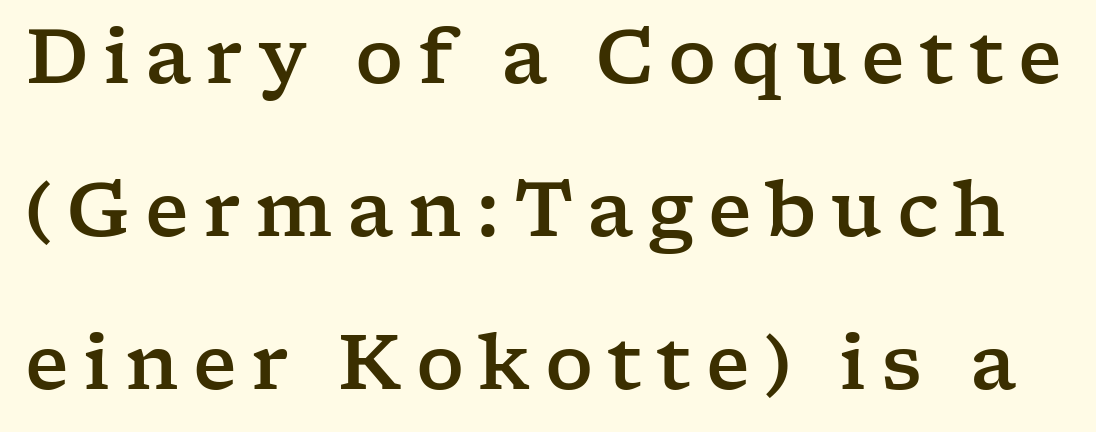
Q: Is the text italic (slanted)? A: No, it is upright.
Q: Is the typeface a serif or a sans-serif typeface? A: Serif.
Q: Is the text underlined? A: No.
Q: Is the spacing between lines tight, normal or loose? A: Loose.
Q: Width (condensed, normal, or wide)? A: Wide.
Q: Stroke contrast? A: Low.
Q: x-height? A: Medium.
Q: Monospaced? A: No.
